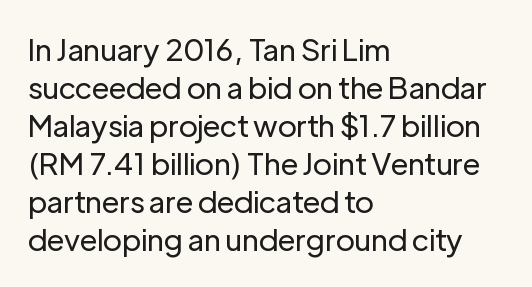
The image shows 30 px regular-weight sans-serif type, upright; set left-aligned, normal line spacing (1.27x), normal letter spacing, not underlined; low stroke contrast and a medium x-height.
